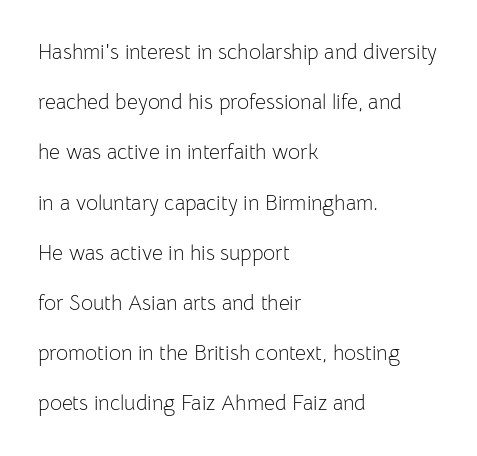
Q: Is the text bold? A: No.
Q: Is the text italic (slanted)? A: No, it is upright.
Q: Is the text underlined? A: No.
Q: How is the paragraph aligned? A: Left-aligned.
Q: Is the spacing between letters normal or unusually wide? A: Normal.
Q: Is the spacing between lines tight, normal or loose? A: Loose.
